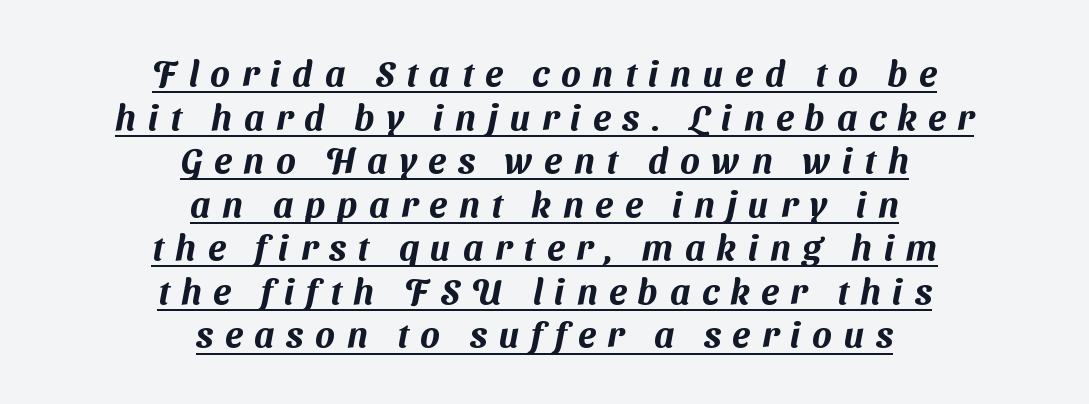
{"serif": "no", "width": "normal", "stroke_contrast": "medium", "x_height": "medium", "monospaced": "no", "underline": "yes", "align": "center", "line_spacing_ratio": 1.21, "letter_spacing": "wide", "letter_spacing_em": 0.33, "glyph_px": 36}
